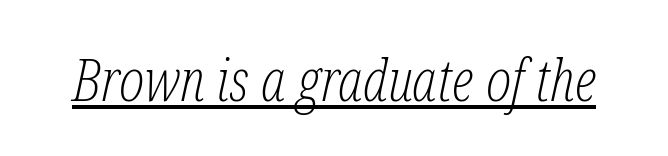
Q: Is the text bold? A: No.
Q: Is the text italic (slanted)? A: Yes, it leans right by about 12 degrees.
Q: Is the typeface a serif or a sans-serif typeface? A: Serif.
Q: Is the text underlined? A: Yes.
Q: Is the spacing between letters normal or unusually wide? A: Normal.
Q: Width (condensed, normal, or wide)? A: Condensed.
Q: Stroke contrast? A: Low.
Q: x-height? A: Medium.
Q: Monospaced? A: No.
